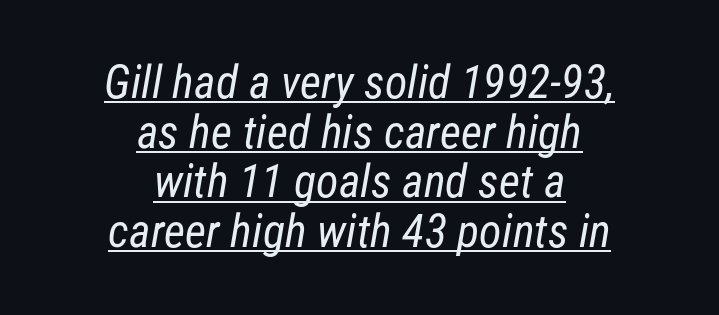
{"serif": "no", "bold": "no", "weight": "regular", "width": "condensed", "stroke_contrast": "low", "x_height": "medium", "monospaced": "no", "underline": "yes", "align": "center", "line_spacing": "tight", "line_spacing_ratio": 1.08, "letter_spacing": "normal", "letter_spacing_em": 0.0, "glyph_px": 46}
